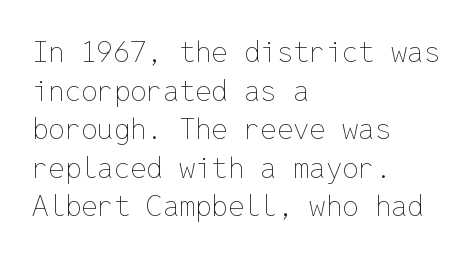
The image shows 29 px thin type, upright, monospaced; set left-aligned, normal line spacing (1.33x), normal letter spacing, not underlined; low stroke contrast and a medium x-height.
